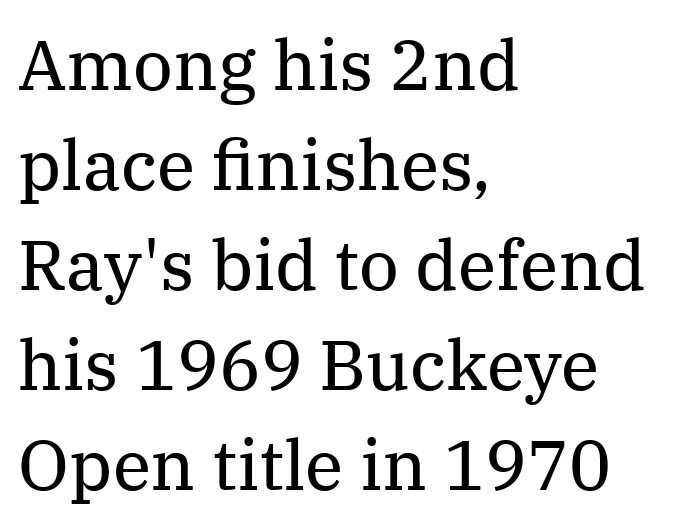
{"serif": "yes", "italic": "no", "bold": "no", "weight": "regular", "width": "normal", "stroke_contrast": "medium", "x_height": "medium", "monospaced": "no", "underline": "no", "align": "left", "line_spacing": "normal", "line_spacing_ratio": 1.43, "letter_spacing": "normal", "letter_spacing_em": 0.0, "glyph_px": 70}
